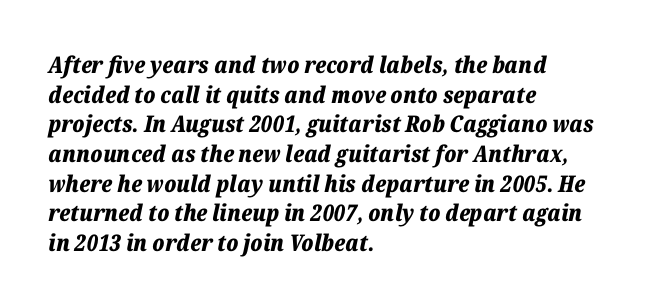
Check under the words: just untouched page. You can tell it's italic because the verticals aren't actually vertical. Caption: multi-line text, flush left, ragged right. Characters follow at the spacing the type designer built in. Every letter is thick-stroked: bold, no question.
